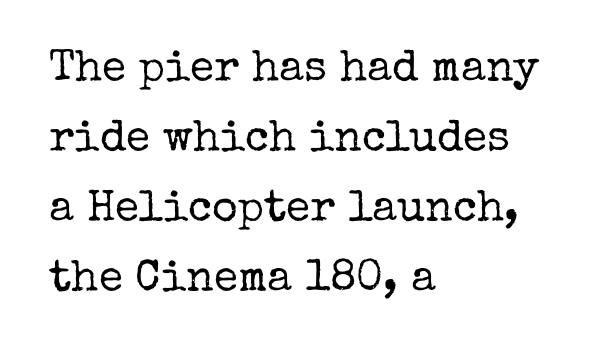
Q: Is the text bold? A: No.
Q: Is the text italic (slanted)? A: No, it is upright.
Q: Is the typeface a serif or a sans-serif typeface? A: Serif.
Q: Is the text underlined? A: No.
Q: How is the paragraph aligned? A: Left-aligned.
Q: Is the spacing between letters normal or unusually wide? A: Normal.
Q: Is the spacing between lines tight, normal or loose? A: Normal.
Q: Width (condensed, normal, or wide)? A: Normal.
Q: Stroke contrast? A: Low.
Q: x-height? A: Medium.
Q: Monospaced? A: No.
